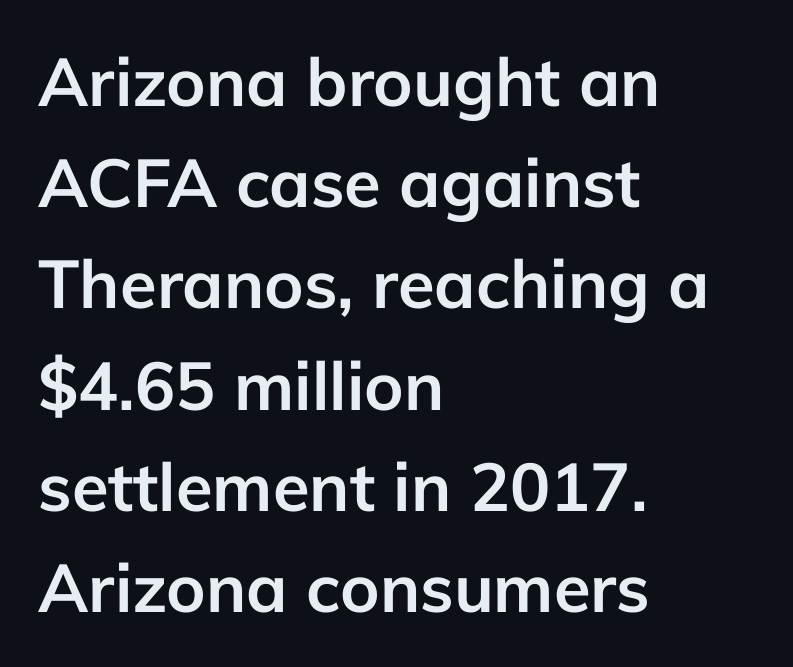
{"serif": "no", "italic": "no", "bold": "yes", "weight": "semibold", "width": "normal", "stroke_contrast": "low", "x_height": "medium", "monospaced": "no", "underline": "no", "align": "left", "line_spacing": "normal", "line_spacing_ratio": 1.51, "letter_spacing": "normal", "letter_spacing_em": 0.0, "glyph_px": 67}
